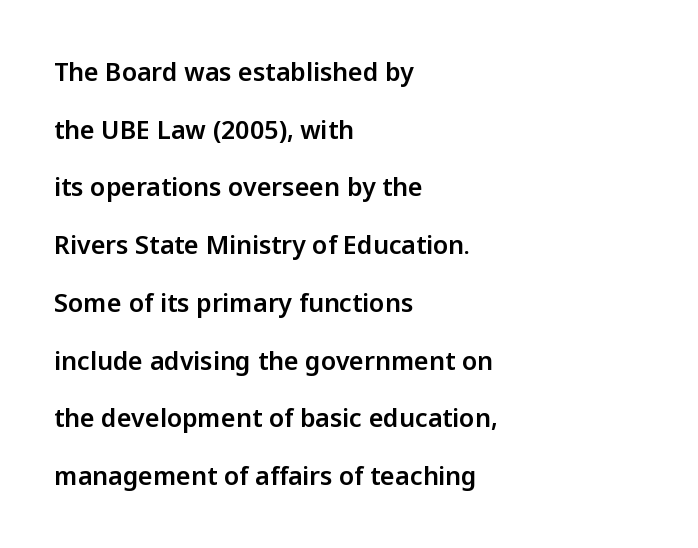
Q: Is the text italic (slanted)? A: No, it is upright.
Q: Is the text underlined? A: No.
Q: How is the paragraph aligned? A: Left-aligned.
Q: Is the spacing between letters normal or unusually wide? A: Normal.
Q: Is the spacing between lines tight, normal or loose? A: Loose.
